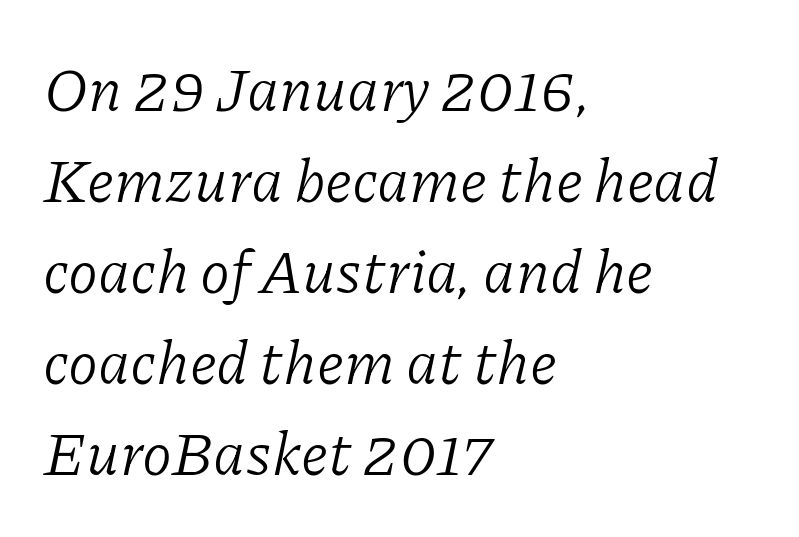
The image shows 61 px light serif type, italic (leaning right); set left-aligned, normal line spacing (1.49x), normal letter spacing, not underlined; low stroke contrast and a medium x-height.
